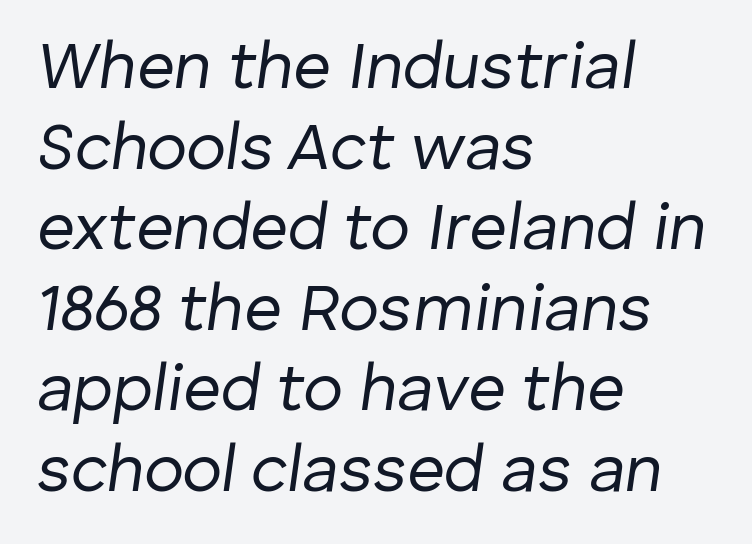
The image shows 66 px regular-weight type, italic (leaning right); set left-aligned, line spacing 1.22x, normal letter spacing, not underlined; low stroke contrast and a medium x-height.
